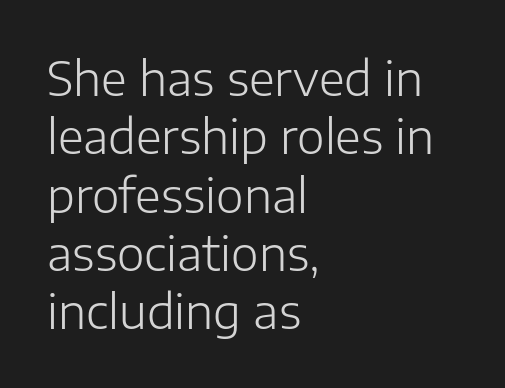
The image shows 47 px light sans-serif type, upright; set left-aligned, line spacing 1.24x, normal letter spacing, not underlined; low stroke contrast and a medium x-height.
